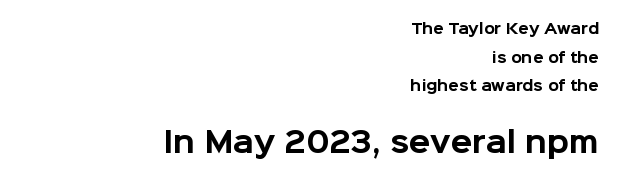
{"serif": "no", "italic": "no", "bold": "yes", "weight": "bold", "width": "normal", "stroke_contrast": "low", "x_height": "medium", "monospaced": "no", "underline": "no", "align": "right", "line_spacing": "loose", "line_spacing_ratio": 2.04, "letter_spacing": "normal", "letter_spacing_em": 0.0, "larger_block": "second", "size_ratio": 2.0, "glyph_px": 28}
